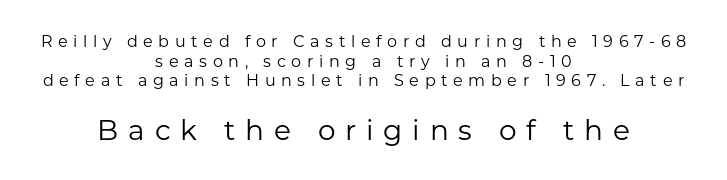
Q: Is the text bold? A: No.
Q: Is the text italic (slanted)? A: No, it is upright.
Q: Is the typeface a serif or a sans-serif typeface? A: Sans-serif.
Q: Is the text underlined? A: No.
Q: How is the paragraph aligned? A: Centered.
Q: Is the spacing between letters normal or unusually wide? A: Unusually wide.
Q: Which block of text is set in a larger size, the first (top) or the second (bottom)? A: The second (bottom) one.
Q: Width (condensed, normal, or wide)? A: Normal.
Q: Stroke contrast? A: Low.
Q: x-height? A: Medium.
Q: Monospaced? A: No.
